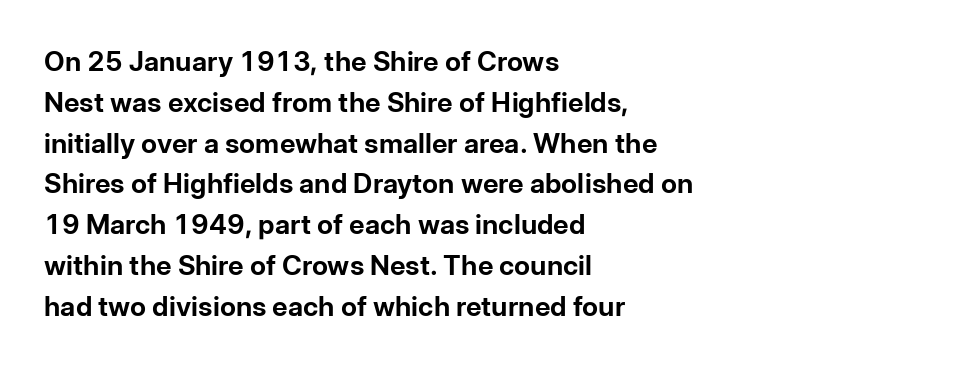
Q: Is the text bold? A: Yes.
Q: Is the text italic (slanted)? A: No, it is upright.
Q: Is the text underlined? A: No.
Q: How is the paragraph aligned? A: Left-aligned.
Q: Is the spacing between letters normal or unusually wide? A: Normal.
Q: Is the spacing between lines tight, normal or loose? A: Normal.
